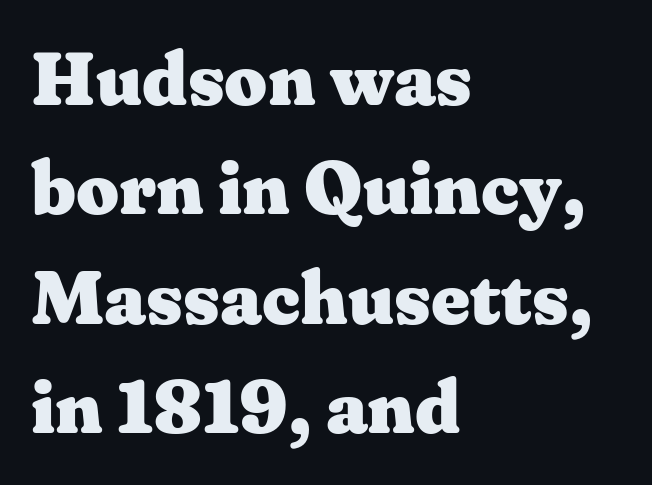
{"serif": "yes", "italic": "no", "bold": "yes", "weight": "heavy", "width": "wide", "stroke_contrast": "medium", "x_height": "medium", "monospaced": "no", "underline": "no", "align": "left", "line_spacing": "normal", "line_spacing_ratio": 1.46, "letter_spacing": "normal", "letter_spacing_em": 0.0, "glyph_px": 75}
